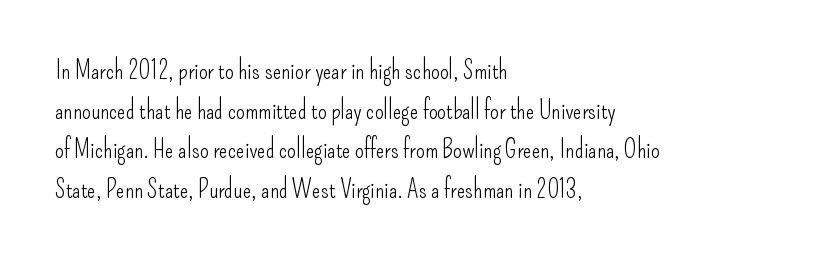
No italicization has been applied; the sample stays upright. Which margin do the lines hug? The left one — the right edge is uneven. Interline gaps are of average width in this sample. Descender tails drop into unmarked territory.
